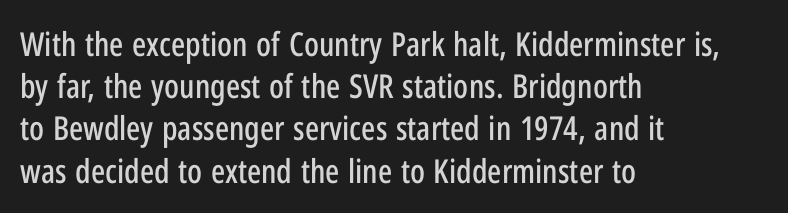
Ordinary non-slanted type is in use. A typesetter would call this proportional, since set widths differ per character. A typesetter would label this face a sans. This sample keeps an unexceptional amount of space between lines. The glyphs are unaccompanied by any horizontal stroke below them.
